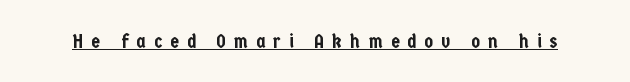
Q: Is the text italic (slanted)? A: No, it is upright.
Q: Is the text underlined? A: Yes.
Q: Is the spacing between letters normal or unusually wide? A: Unusually wide.
